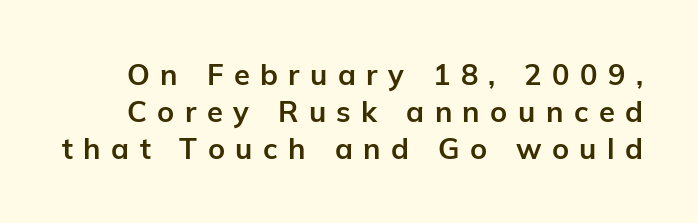
Q: Is the text bold? A: Yes.
Q: Is the text italic (slanted)? A: No, it is upright.
Q: Is the typeface a serif or a sans-serif typeface? A: Sans-serif.
Q: Is the text underlined? A: No.
Q: Is the spacing between letters normal or unusually wide? A: Unusually wide.
Q: Is the spacing between lines tight, normal or loose? A: Normal.
Q: Width (condensed, normal, or wide)? A: Normal.
Q: Stroke contrast? A: Low.
Q: x-height? A: Medium.
Q: Monospaced? A: No.
